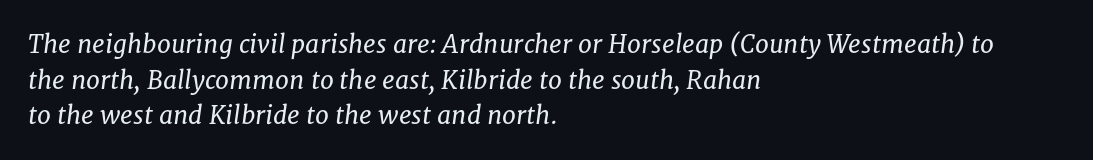
A bare baseline throughout the passage. One-word summary of the alignment: left. In terms of posture, this sample is oblique. Leading matches the norm, producing a regular column.
